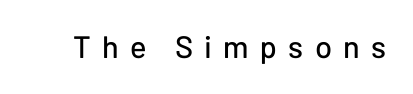
The image shows 31 px sans-serif type, upright; set unusually wide letter spacing (+0.36 em), not underlined; low stroke contrast and a medium x-height.
